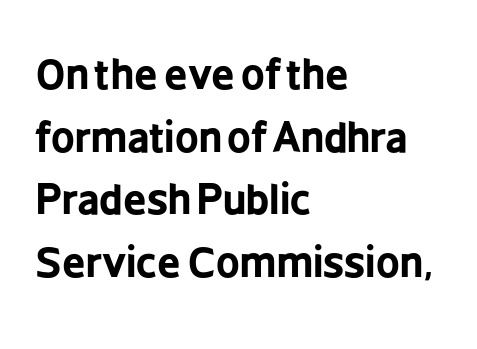
The image shows 41 px bold, condensed sans-serif type, upright; set left-aligned, normal line spacing (1.53x), normal letter spacing, not underlined; low stroke contrast and a medium x-height.
